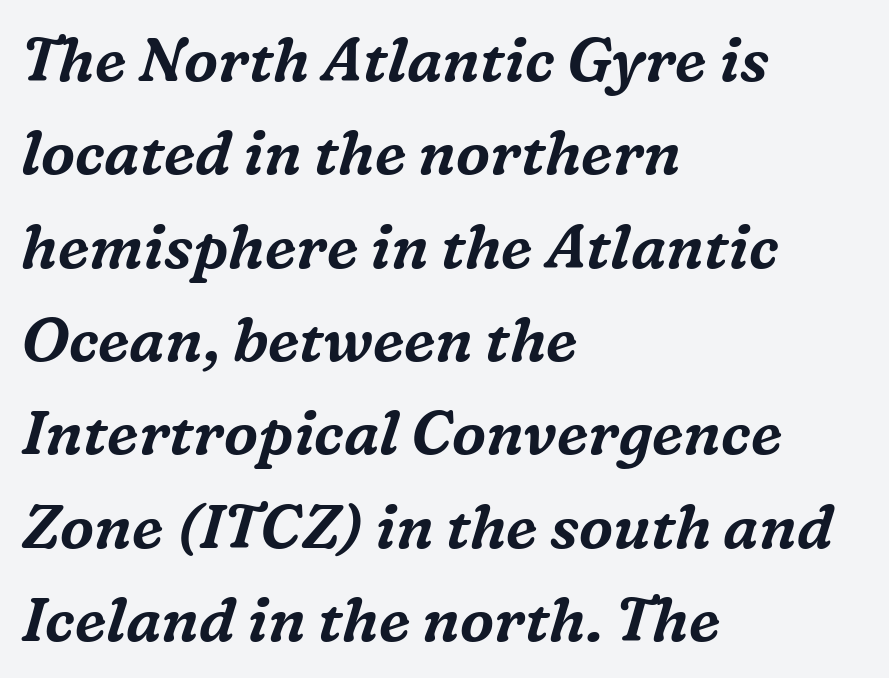
The passage shown stacks its lines at a standard gap. This sample has the flowing, uneven cadence of proportional lettering. This is oblique type, the kind used for emphasis or titles. The characters display serif detailing at their extremities. The face used here is rendered with its standard letterfit. A clean baseline with only descenders dipping below it.
